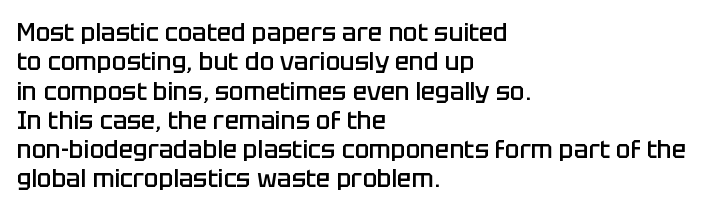
Q: Is the text bold? A: Semi-bold.
Q: Is the text italic (slanted)? A: No, it is upright.
Q: Is the text underlined? A: No.
Q: How is the paragraph aligned? A: Left-aligned.
Q: Is the spacing between letters normal or unusually wide? A: Normal.
